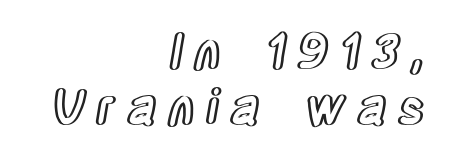
The image shows 48 px condensed type; set right-aligned, line spacing 1.17x, unusually wide letter spacing (+0.23 em), not underlined; a large x-height.
